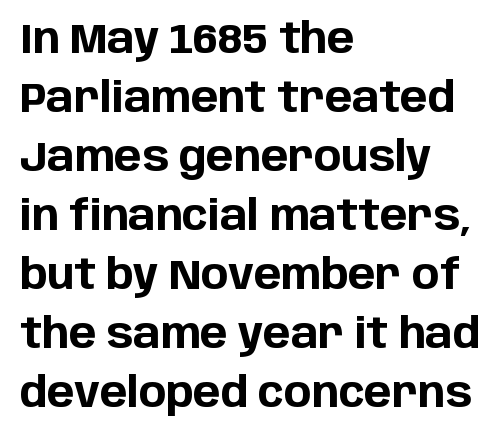
The image shows 41 px bold sans-serif type, upright; set left-aligned, normal line spacing (1.44x), normal letter spacing, not underlined; low stroke contrast and a large x-height.
